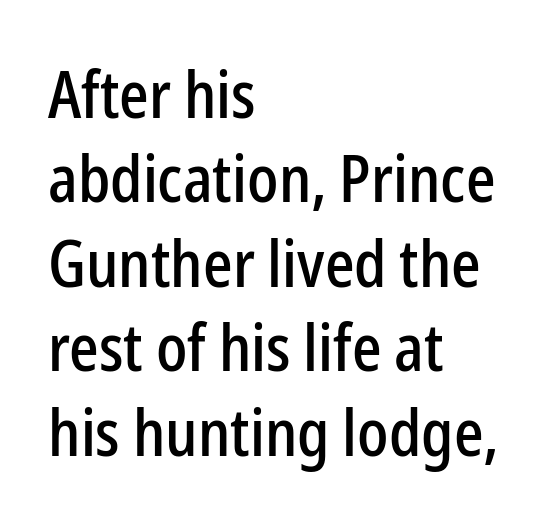
The image shows 65 px condensed sans-serif type, upright; set left-aligned, normal line spacing (1.3x), normal letter spacing, not underlined; low stroke contrast and a medium x-height.
